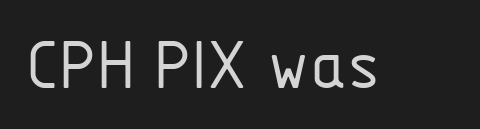
Q: Is the text bold? A: No.
Q: Is the text italic (slanted)? A: No, it is upright.
Q: Is the typeface a serif or a sans-serif typeface? A: Sans-serif.
Q: Is the text underlined? A: No.
Q: Is the spacing between letters normal or unusually wide? A: Normal.
Q: Width (condensed, normal, or wide)? A: Condensed.
Q: Stroke contrast? A: Low.
Q: x-height? A: Medium.
Q: Monospaced? A: No.
